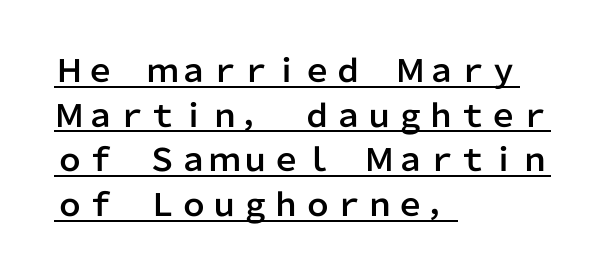
A typesetter would mark this as roman, not italic. The block of text has a typical density, with ordinary space between rows. These lines keep a tight, regular rhythm from letter to letter. Type style note: lacks serifs. Each letter keeps its own natural width here, so spacing adapts to shape. The glyphs are accompanied by a horizontal stroke just below them.
